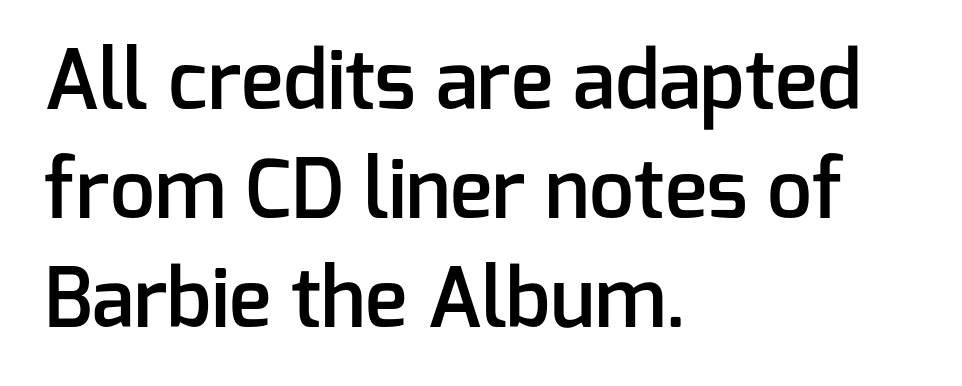
The characters look somewhat weighty, a semibold short of true bold. Honestly, there is no underline to notice here at all. In terms of posture, this sample is upright. Does the type have serifs? No, each stem ends abruptly. Casual observation: everything's shoved over to the left.
